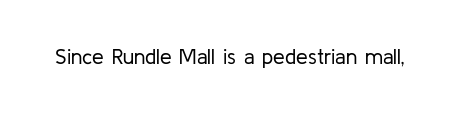
The image shows 21 px text type, upright; set normal letter spacing, not underlined.
